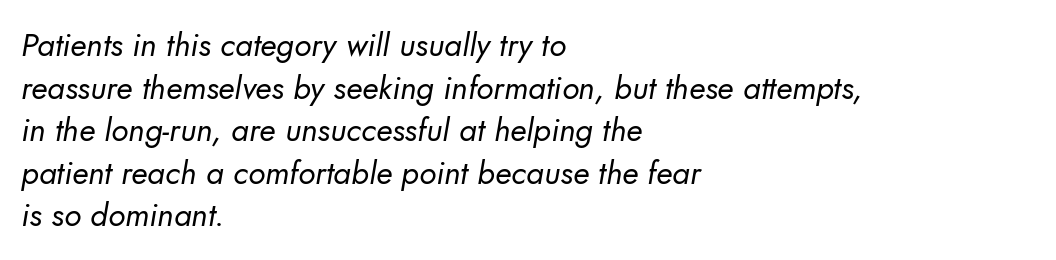
Q: Is the text bold? A: No.
Q: Is the typeface a serif or a sans-serif typeface? A: Sans-serif.
Q: Is the text underlined? A: No.
Q: How is the paragraph aligned? A: Left-aligned.
Q: Is the spacing between letters normal or unusually wide? A: Normal.
Q: Is the spacing between lines tight, normal or loose? A: Normal.
Q: Width (condensed, normal, or wide)? A: Normal.
Q: Stroke contrast? A: Low.
Q: x-height? A: Small.
Q: Monospaced? A: No.
